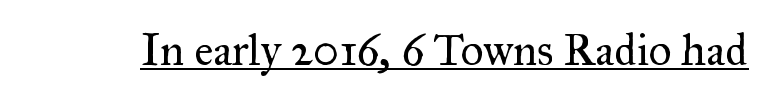
{"serif": "yes", "italic": "no", "bold": "no", "weight": "regular", "width": "normal", "stroke_contrast": "medium", "x_height": "small", "monospaced": "no", "underline": "yes", "letter_spacing": "normal", "letter_spacing_em": 0.0, "glyph_px": 45}
